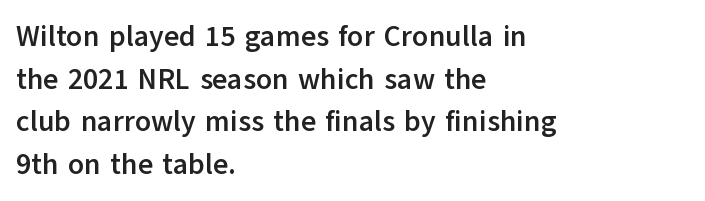
The image shows 29 px semibold sans-serif type, upright; set left-aligned, normal line spacing (1.47x), normal letter spacing, not underlined; low stroke contrast and a medium x-height.
